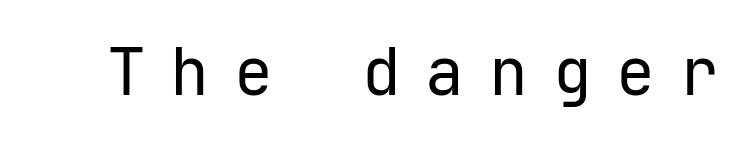
The image shows 65 px regular-weight sans-serif type, upright; set unusually wide letter spacing (+0.38 em), not underlined; low stroke contrast and a medium x-height.
